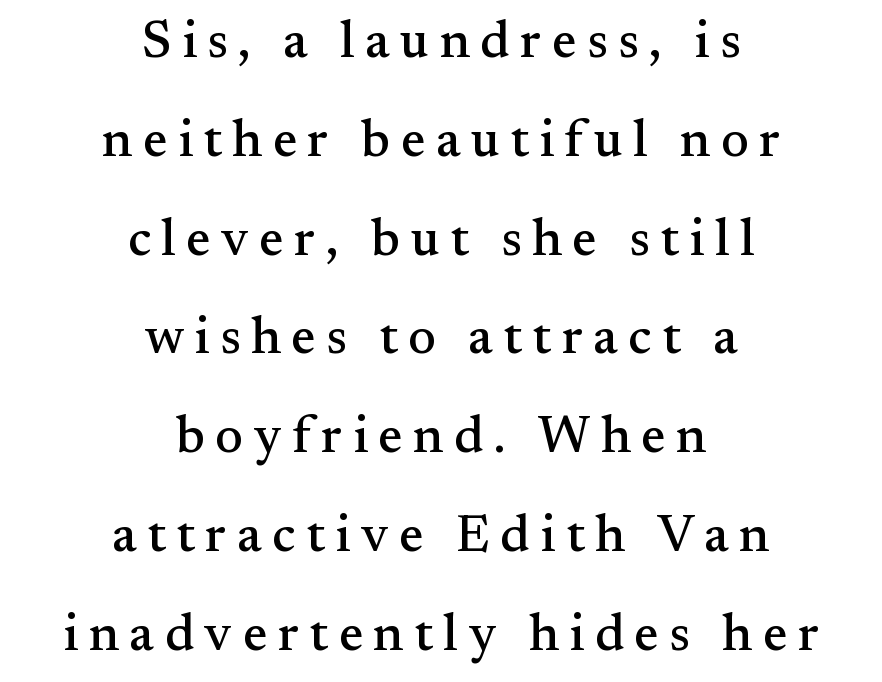
The image shows 52 px serif type, upright; set centered, loose line spacing (1.9x), unusually wide letter spacing (+0.2 em), not underlined; medium stroke contrast and a small x-height.
